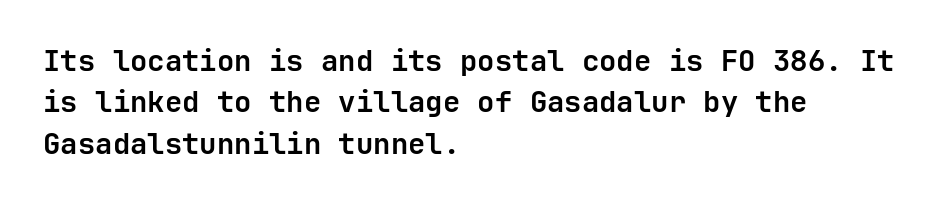
The image shows 29 px semibold sans-serif type, upright; set left-aligned, normal line spacing (1.43x), normal letter spacing, not underlined; low stroke contrast and a medium x-height.
